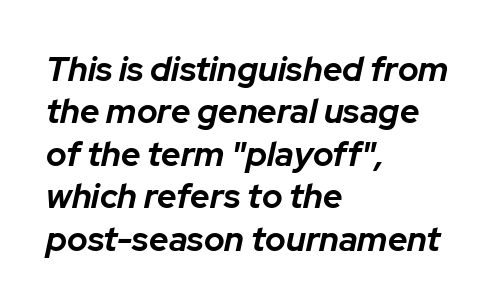
{"italic": "yes", "lean": "right", "slant_degrees": 12, "bold": "yes", "weight": "bold", "width": "normal", "stroke_contrast": "low", "x_height": "medium", "monospaced": "no", "underline": "no", "align": "left", "line_spacing": "normal", "line_spacing_ratio": 1.25, "letter_spacing": "normal", "letter_spacing_em": 0.0, "glyph_px": 34}
